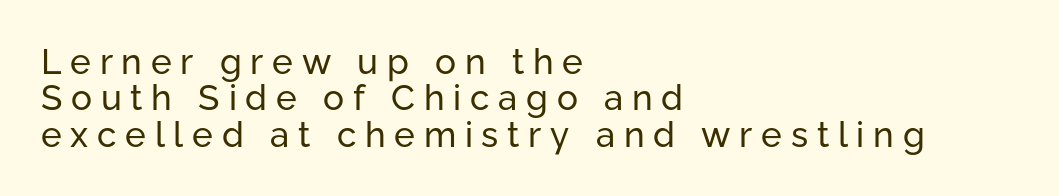
Q: Is the text bold? A: No.
Q: Is the text italic (slanted)? A: No, it is upright.
Q: Is the typeface a serif or a sans-serif typeface? A: Sans-serif.
Q: Is the text underlined? A: No.
Q: How is the paragraph aligned? A: Left-aligned.
Q: Is the spacing between letters normal or unusually wide? A: Unusually wide.
Q: Is the spacing between lines tight, normal or loose? A: Tight.
Q: Width (condensed, normal, or wide)? A: Normal.
Q: Stroke contrast? A: Low.
Q: x-height? A: Medium.
Q: Monospaced? A: No.
